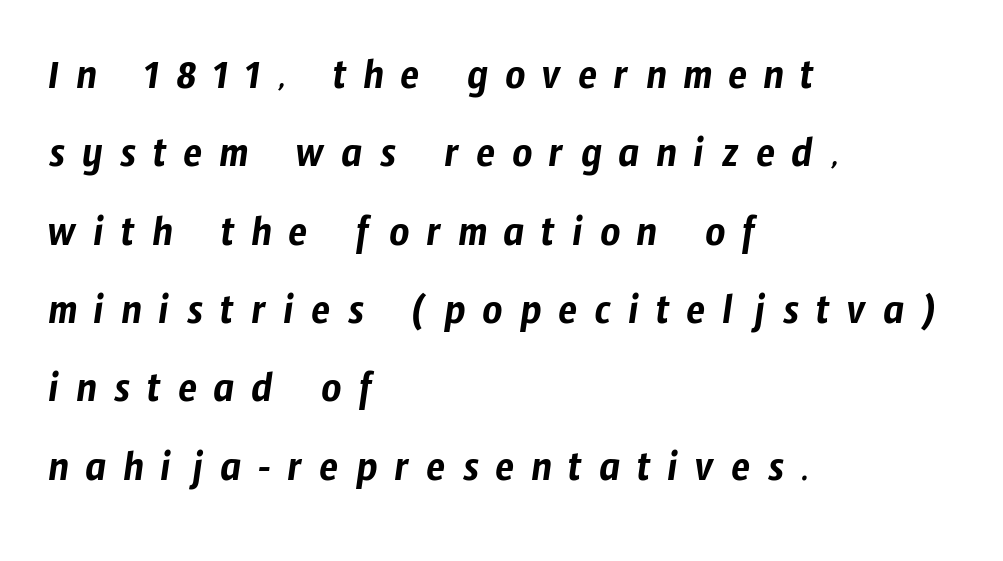
{"serif": "no", "width": "condensed", "stroke_contrast": "low", "x_height": "medium", "monospaced": "no", "underline": "no", "align": "left", "line_spacing_ratio": 1.78, "letter_spacing": "wide", "letter_spacing_em": 0.38, "glyph_px": 44}
